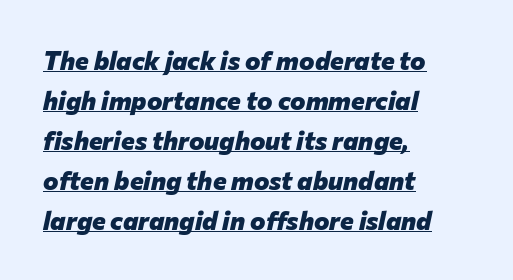
{"italic": "yes", "lean": "right", "slant_degrees": 12, "bold": "yes", "underline": "yes", "align": "left", "line_spacing": "normal", "line_spacing_ratio": 1.54, "letter_spacing": "normal", "letter_spacing_em": 0.0, "glyph_px": 26}
